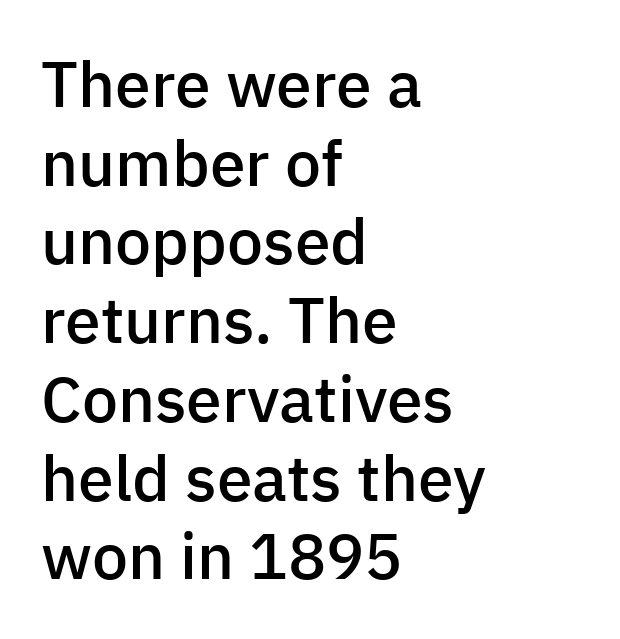
{"serif": "no", "italic": "no", "bold": "semi", "weight": "semibold", "width": "normal", "stroke_contrast": "low", "x_height": "medium", "monospaced": "no", "underline": "no", "align": "left", "line_spacing_ratio": 1.23, "letter_spacing": "normal", "letter_spacing_em": 0.0, "glyph_px": 64}
